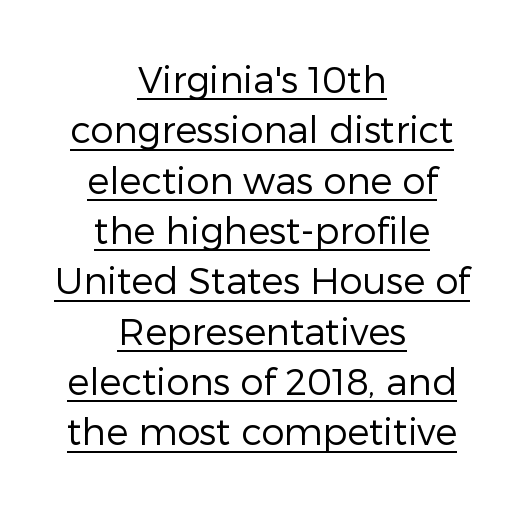
Q: Is the text bold? A: No.
Q: Is the text italic (slanted)? A: No, it is upright.
Q: Is the typeface a serif or a sans-serif typeface? A: Sans-serif.
Q: Is the text underlined? A: Yes.
Q: How is the paragraph aligned? A: Centered.
Q: Is the spacing between letters normal or unusually wide? A: Normal.
Q: Is the spacing between lines tight, normal or loose? A: Normal.
Q: Width (condensed, normal, or wide)? A: Normal.
Q: Stroke contrast? A: Low.
Q: x-height? A: Medium.
Q: Monospaced? A: No.
